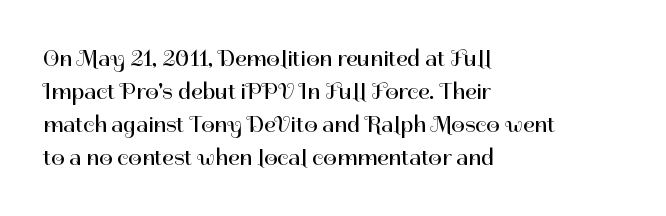
{"italic": "no", "bold": "no", "underline": "no", "align": "left", "line_spacing": "normal", "line_spacing_ratio": 1.38, "letter_spacing": "normal", "letter_spacing_em": 0.0, "glyph_px": 24}
